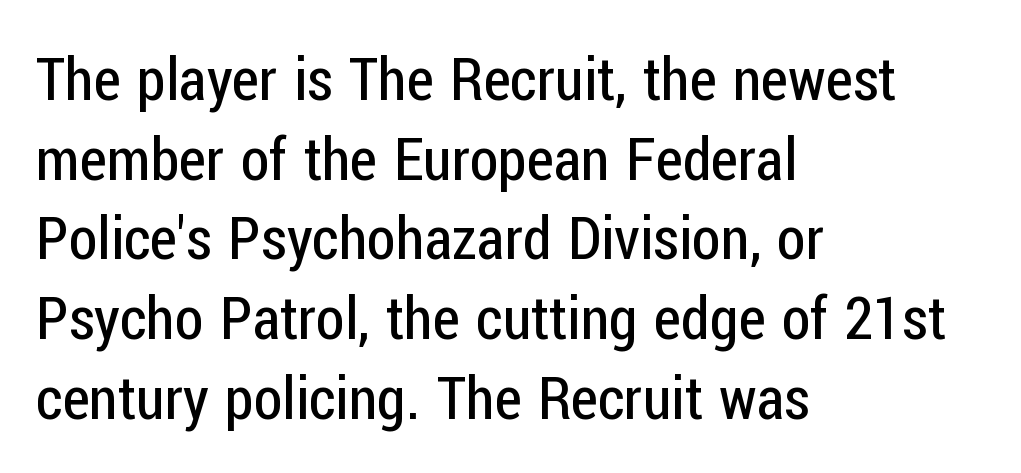
Q: Is the text bold? A: No.
Q: Is the text italic (slanted)? A: No, it is upright.
Q: Is the typeface a serif or a sans-serif typeface? A: Sans-serif.
Q: Is the text underlined? A: No.
Q: How is the paragraph aligned? A: Left-aligned.
Q: Is the spacing between letters normal or unusually wide? A: Normal.
Q: Is the spacing between lines tight, normal or loose? A: Normal.
Q: Width (condensed, normal, or wide)? A: Condensed.
Q: Stroke contrast? A: Low.
Q: x-height? A: Medium.
Q: Monospaced? A: No.
